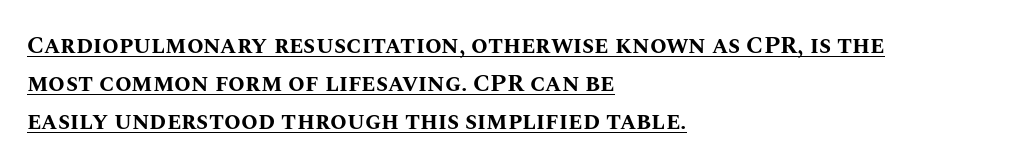
The gaps between neighbouring characters are ordinary and unremarkable. Rendered with straight, roman letterforms. The rag falls on the right side of this text block. Strokes here are thick enough to call this a true bold. Every word sits above its own underline. A typesetter would call this leading conventional body-copy spacing.
